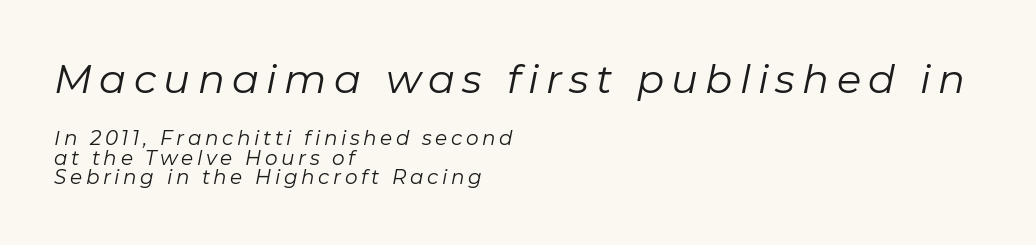
Proportional: the letters do not fall into vertical columns. In terms of posture, this sample is oblique. You could barely slide anything between these rows. The baseline area is clear. Two sizes are in play, and the larger belongs to the first block.
